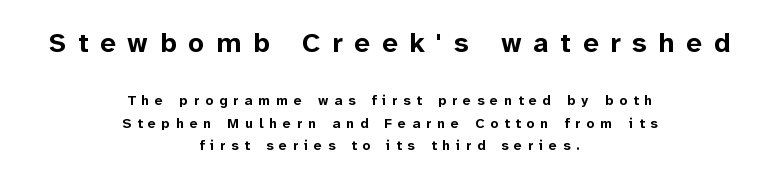
The image shows 28 px bold sans-serif type, upright; set centered, normal line spacing (1.6x), unusually wide letter spacing (+0.42 em), not underlined; the first (top) block is 2.0x larger; low stroke contrast and a medium x-height.
